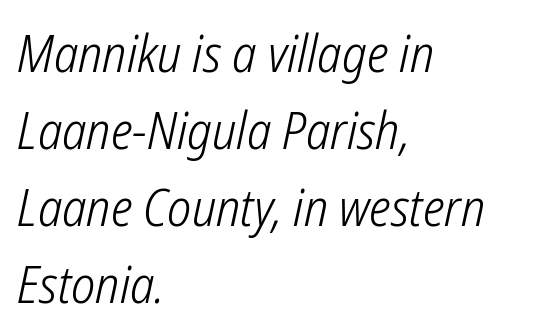
The image shows 51 px light, condensed sans-serif type; set left-aligned, normal line spacing (1.51x), normal letter spacing, not underlined; low stroke contrast and a medium x-height.
